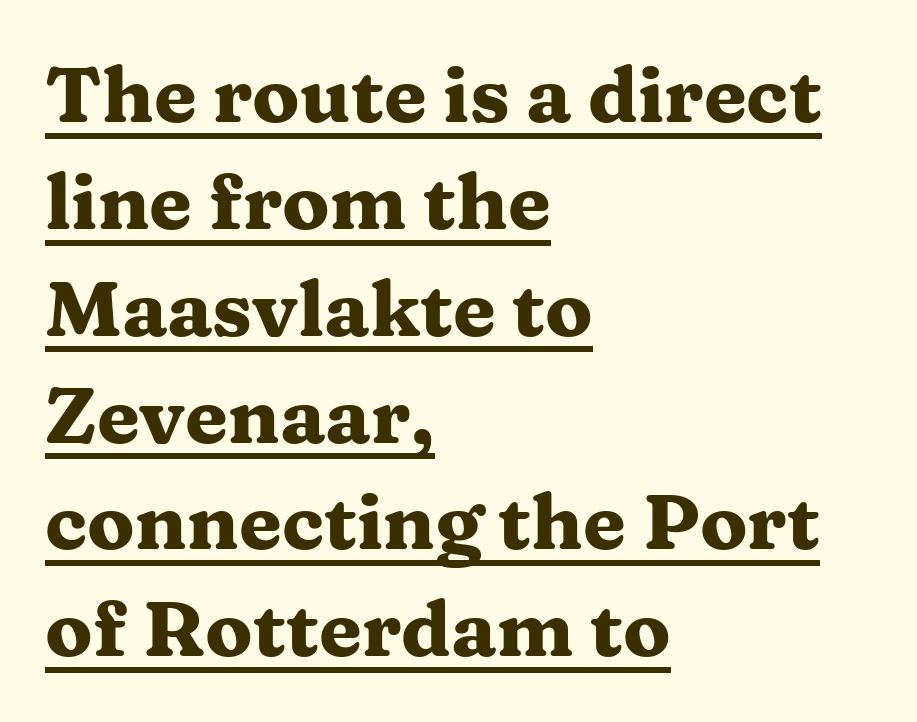
Q: Is the text bold? A: Yes.
Q: Is the text italic (slanted)? A: No, it is upright.
Q: Is the typeface a serif or a sans-serif typeface? A: Serif.
Q: Is the text underlined? A: Yes.
Q: How is the paragraph aligned? A: Left-aligned.
Q: Is the spacing between letters normal or unusually wide? A: Normal.
Q: Is the spacing between lines tight, normal or loose? A: Normal.
Q: Width (condensed, normal, or wide)? A: Wide.
Q: Stroke contrast? A: Medium.
Q: x-height? A: Medium.
Q: Monospaced? A: No.
